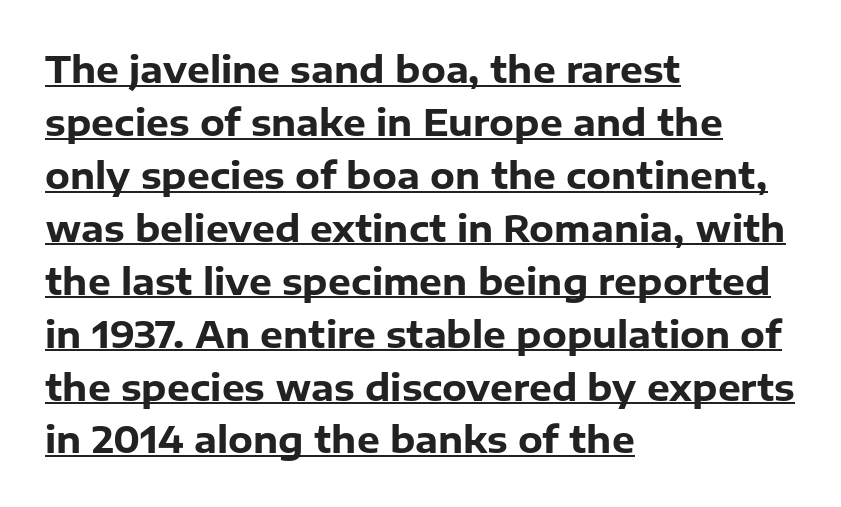
Q: Is the text bold? A: Yes.
Q: Is the text italic (slanted)? A: No, it is upright.
Q: Is the typeface a serif or a sans-serif typeface? A: Sans-serif.
Q: Is the text underlined? A: Yes.
Q: How is the paragraph aligned? A: Left-aligned.
Q: Is the spacing between letters normal or unusually wide? A: Normal.
Q: Is the spacing between lines tight, normal or loose? A: Normal.
Q: Width (condensed, normal, or wide)? A: Normal.
Q: Stroke contrast? A: Low.
Q: x-height? A: Medium.
Q: Monospaced? A: No.
